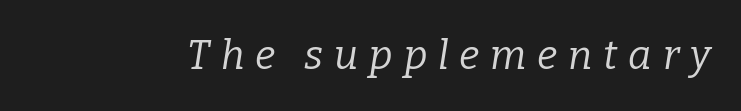
The passage shown has open, widely tracked lettering throughout. This sample uses an oblique cut, with every glyph tilted off the vertical. Beneath every word, the page is bare. Character widths vary here, with narrow letters taking less room than wide ones. Stems and bowls with no extra thickness — not bold.
